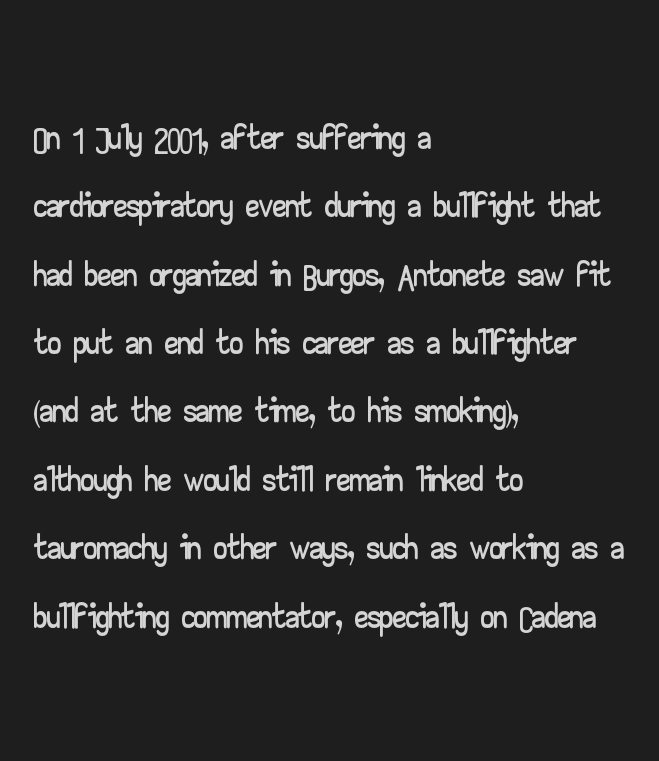
Q: Is the text italic (slanted)? A: No, it is upright.
Q: Is the typeface a serif or a sans-serif typeface? A: Sans-serif.
Q: Is the text underlined? A: No.
Q: How is the paragraph aligned? A: Left-aligned.
Q: Is the spacing between letters normal or unusually wide? A: Normal.
Q: Is the spacing between lines tight, normal or loose? A: Normal.
Q: Width (condensed, normal, or wide)? A: Wide.
Q: Stroke contrast? A: Low.
Q: x-height? A: Small.
Q: Monospaced? A: No.
